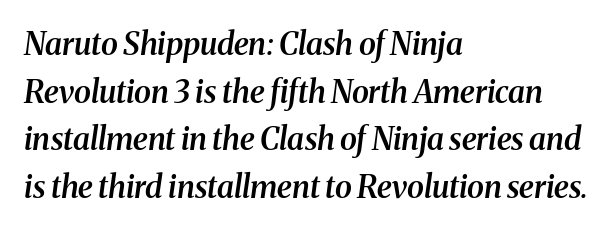
The image shows 31 px semibold serif type, italic (leaning right); set left-aligned, normal line spacing (1.54x), normal letter spacing, not underlined; medium stroke contrast and a medium x-height.
